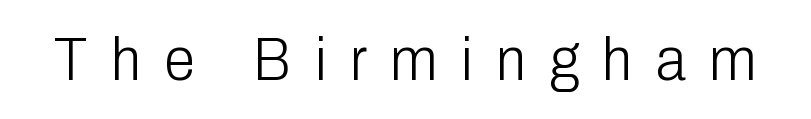
Is the letter spacing exaggerated? Yes — the characters are pushed far apart. Do the letters lean? They stand straight. The face used here is a sans, in the tradition of grotesques and geometrics. Looks like regular typesetting: each glyph gets only the width it needs. Counters stay open thanks to moderate or lighter strokes. The space directly below the letters is spotless.
